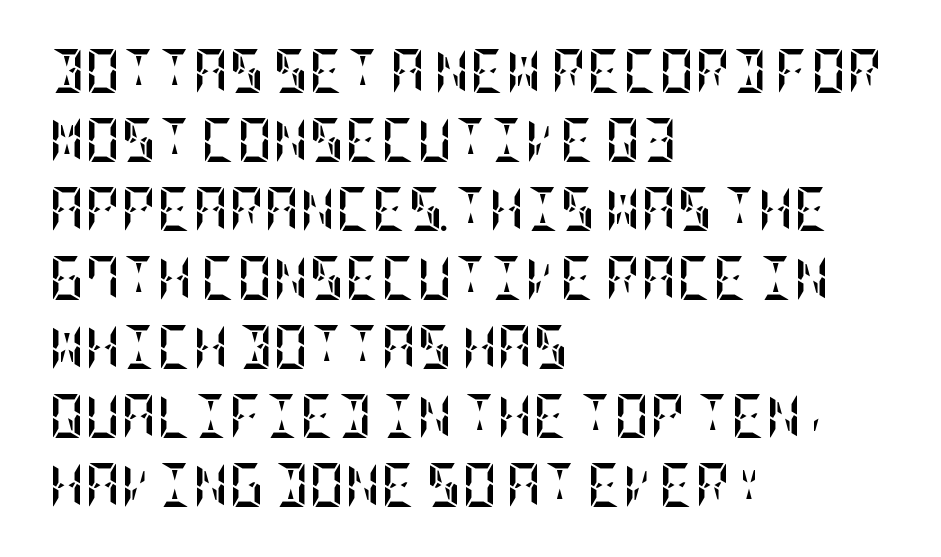
The image shows 44 px semibold, condensed type, upright; set left-aligned, normal line spacing (1.57x), normal letter spacing, not underlined; low stroke contrast and a large x-height.
